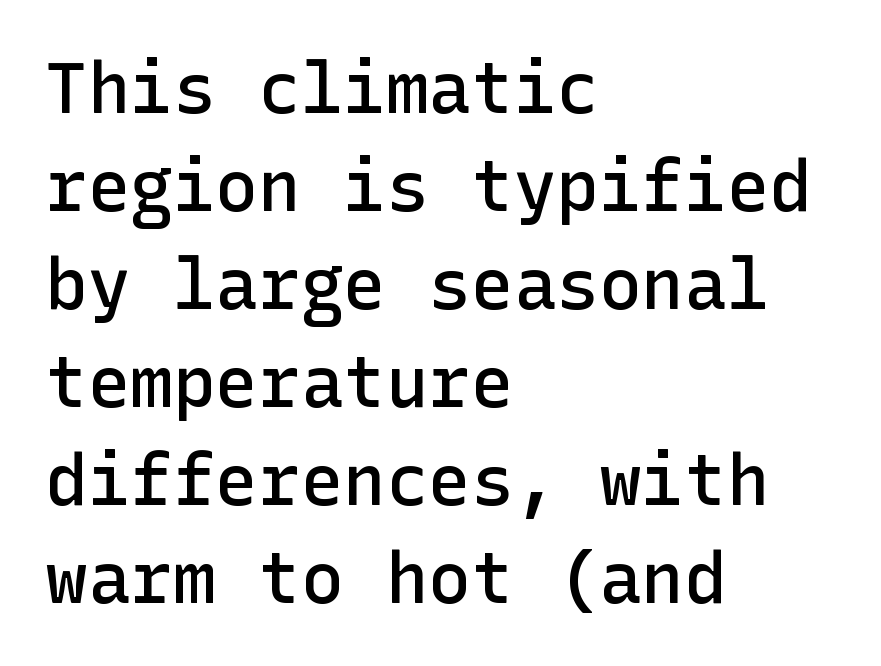
{"serif": "no", "italic": "no", "bold": "semi", "weight": "semibold", "width": "normal", "stroke_contrast": "low", "x_height": "medium", "underline": "no", "align": "left", "line_spacing": "normal", "line_spacing_ratio": 1.38, "letter_spacing": "normal", "letter_spacing_em": 0.0, "glyph_px": 71}
